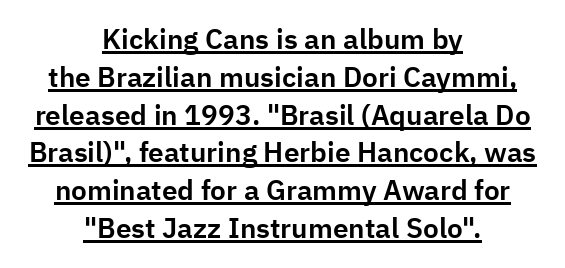
{"serif": "no", "italic": "no", "width": "normal", "stroke_contrast": "low", "x_height": "medium", "monospaced": "no", "underline": "yes", "align": "center", "line_spacing": "normal", "line_spacing_ratio": 1.35, "letter_spacing": "normal", "letter_spacing_em": 0.0, "glyph_px": 28}
